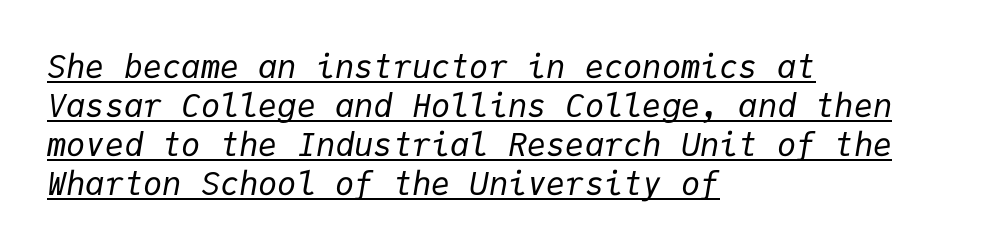
Q: Is the text bold? A: No.
Q: Is the text italic (slanted)? A: Yes, it leans right by about 9 degrees.
Q: Is the text underlined? A: Yes.
Q: How is the paragraph aligned? A: Left-aligned.
Q: Is the spacing between letters normal or unusually wide? A: Normal.
Q: Width (condensed, normal, or wide)? A: Normal.
Q: Stroke contrast? A: Low.
Q: x-height? A: Medium.
Q: Monospaced? A: Yes.
